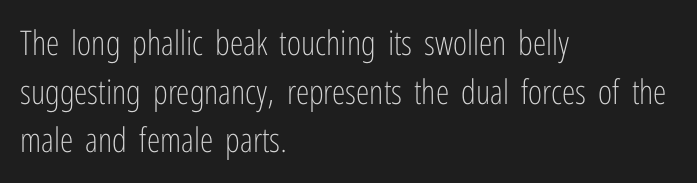
The image shows 34 px light, condensed sans-serif type, upright; set left-aligned, normal line spacing (1.43x), normal letter spacing, not underlined; low stroke contrast and a medium x-height.
